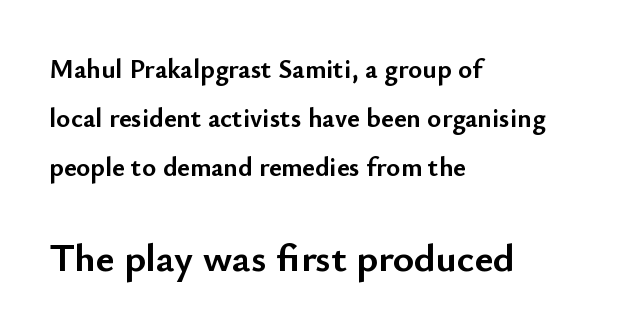
This is sans-serif lettering, the kind often seen on screens and signage. Heavy-handed strokes throughout: this text is bold. The specimen reads as upright at a glance. No word sits above an underline. Default kerning and tracking; the words read as compact shapes.
